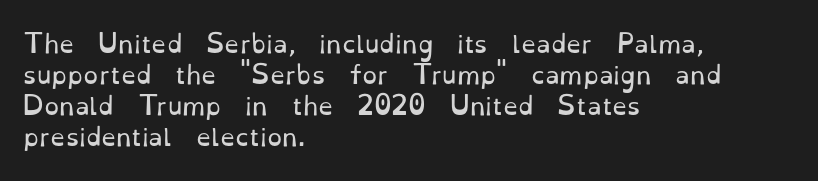
Q: Is the text bold? A: No.
Q: Is the text italic (slanted)? A: No, it is upright.
Q: Is the text underlined? A: No.
Q: How is the paragraph aligned? A: Left-aligned.
Q: Is the spacing between letters normal or unusually wide? A: Normal.
Q: Is the spacing between lines tight, normal or loose? A: Normal.
